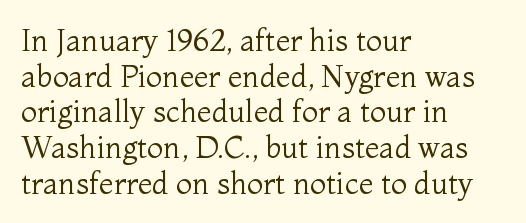
{"serif": "yes", "italic": "no", "bold": "no", "weight": "regular", "width": "normal", "stroke_contrast": "medium", "x_height": "medium", "monospaced": "no", "underline": "no", "align": "left", "line_spacing_ratio": 1.19, "letter_spacing": "normal", "letter_spacing_em": 0.0, "glyph_px": 30}
